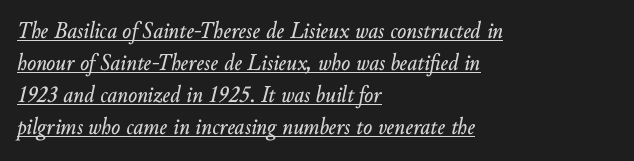
Underlined type. Rendered with sloped, italic letterforms. This rendering uses left alignment, leaving the right contour irregular. Glyph-to-glyph distance matches everyday printed text. Honestly, the row spacing looks completely unremarkable.
